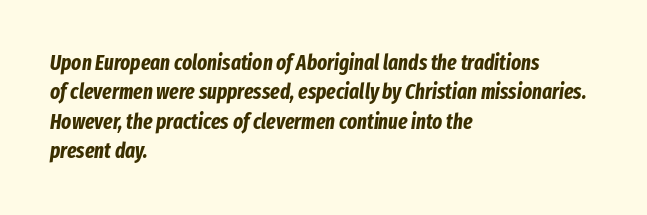
Q: Is the text bold? A: Yes.
Q: Is the text italic (slanted)? A: Yes, it leans right by about 8 degrees.
Q: Is the text underlined? A: No.
Q: How is the paragraph aligned? A: Left-aligned.
Q: Is the spacing between letters normal or unusually wide? A: Normal.
Q: Is the spacing between lines tight, normal or loose? A: Normal.
